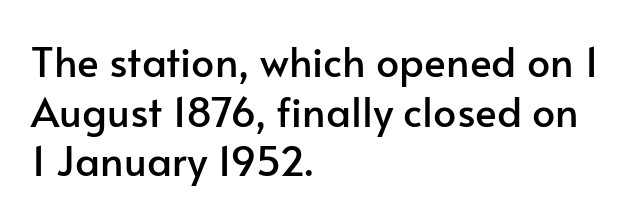
{"serif": "no", "italic": "no", "width": "normal", "stroke_contrast": "low", "x_height": "small", "monospaced": "no", "underline": "no", "align": "left", "line_spacing_ratio": 1.21, "letter_spacing": "normal", "letter_spacing_em": 0.0, "glyph_px": 41}
